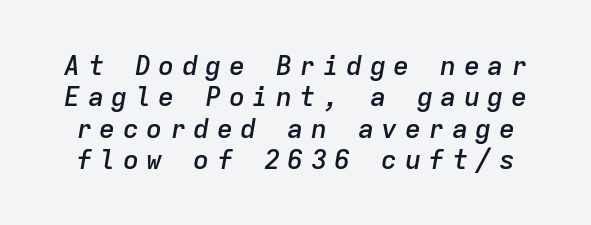
The image shows 27 px text type, italic (leaning right); set line spacing 1.16x, unusually wide letter spacing (+0.27 em), not underlined.
